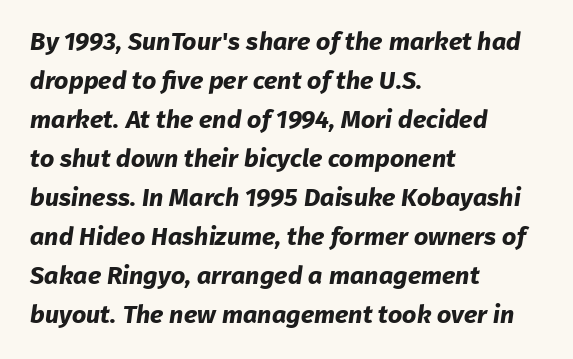
The area under the type is left untouched. Nobody touched the tracking dial on this one. Summary of vertical rhythm: regular, with standard interline spacing. These lines are set flush left with a ragged right edge. Typographic density is high because the face is bold.
